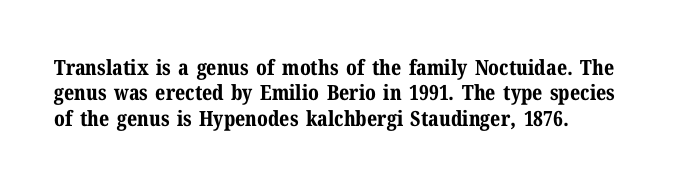
Q: Is the text bold? A: Yes.
Q: Is the text italic (slanted)? A: No, it is upright.
Q: Is the text underlined? A: No.
Q: Is the spacing between letters normal or unusually wide? A: Normal.
